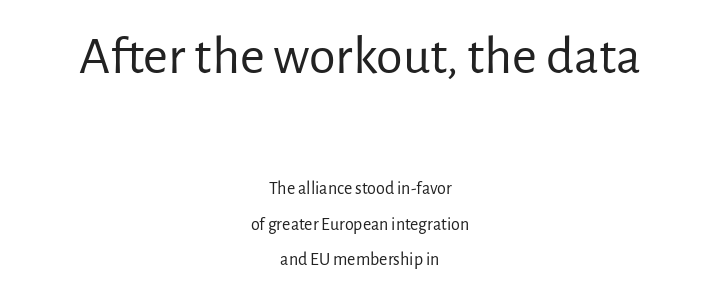
The image shows 54 px regular-weight sans-serif type, upright; set centered, loose line spacing (1.98x), normal letter spacing, not underlined; the first (top) block is 3.0x larger; low stroke contrast and a medium x-height.
